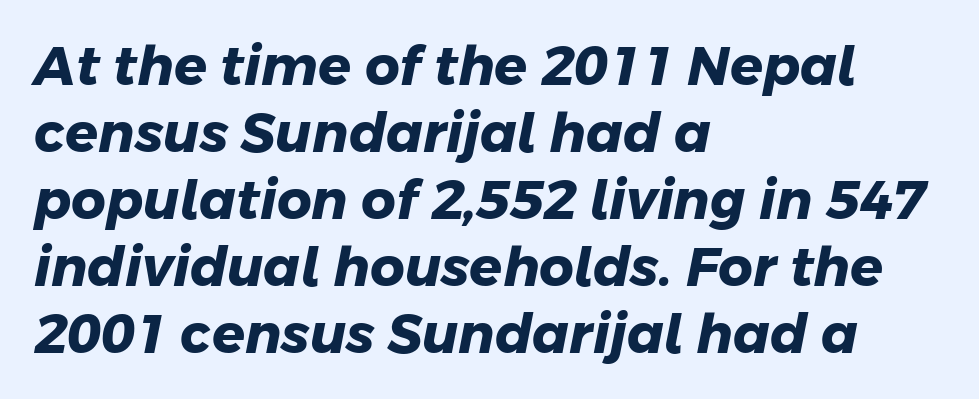
{"serif": "no", "bold": "yes", "weight": "heavy", "width": "normal", "stroke_contrast": "low", "x_height": "medium", "monospaced": "no", "underline": "no", "align": "left", "line_spacing_ratio": 1.24, "letter_spacing": "normal", "letter_spacing_em": 0.0, "glyph_px": 54}
